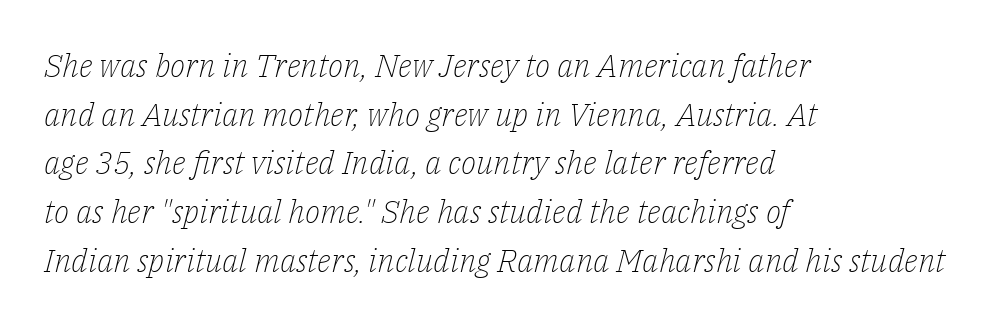
This rendering uses left alignment, leaving the right contour irregular. The typeface chosen for these lines features serifs. The face used here has a pronounced slope to its letters. Underline: absent.
